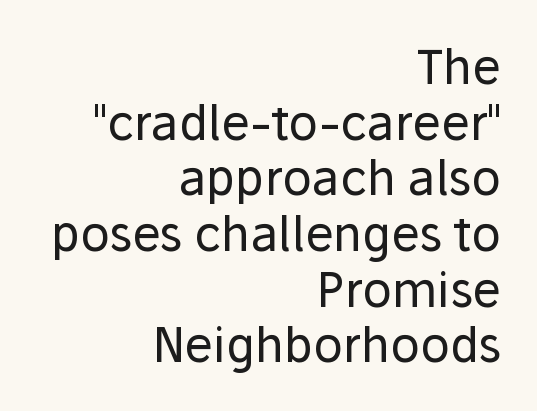
{"serif": "no", "italic": "no", "bold": "no", "weight": "regular", "width": "normal", "stroke_contrast": "low", "x_height": "medium", "monospaced": "no", "underline": "no", "align": "right", "line_spacing_ratio": 1.16, "letter_spacing": "normal", "letter_spacing_em": 0.0, "glyph_px": 48}
